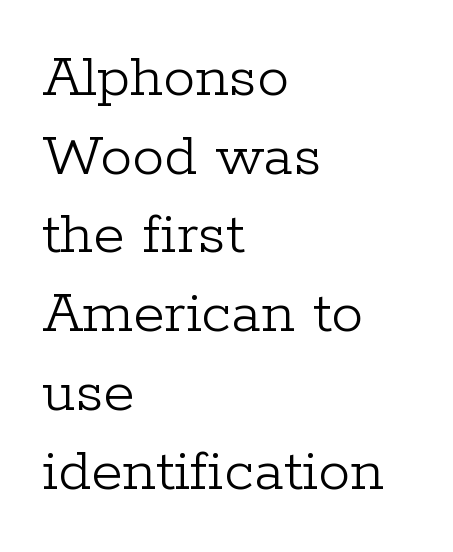
The image shows 64 px light serif type, upright; set left-aligned, line spacing 1.23x, normal letter spacing, not underlined; low stroke contrast and a medium x-height.
